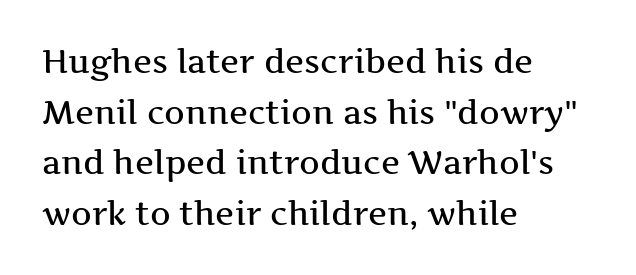
The image shows 32 px wide serif type, upright; set left-aligned, normal line spacing (1.58x), normal letter spacing, not underlined; medium stroke contrast and a medium x-height.
